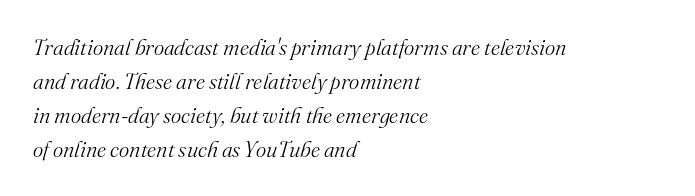
The image shows 22 px text type, italic (leaning right); set left-aligned, normal line spacing (1.54x), normal letter spacing, not underlined.
